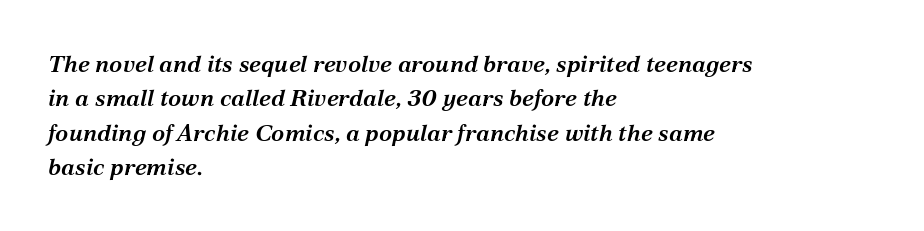
Designer's note — italics engaged. The passage shown stacks its lines at a standard gap. Words appear dense and cohesive because spacing is normal. Strokes here are thickened, but only to semibold level. These lines are set flush left with a ragged right edge.
